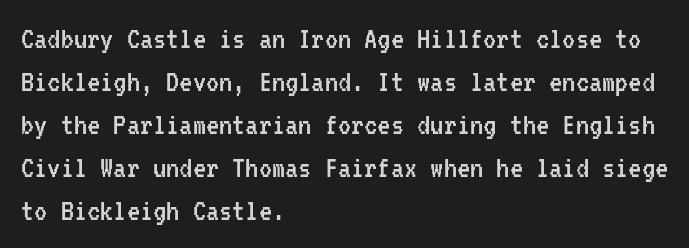
The image shows 33 px regular-weight, condensed sans-serif type, upright, monospaced; set left-aligned, normal line spacing (1.3x), normal letter spacing, not underlined; low stroke contrast and a medium x-height.
